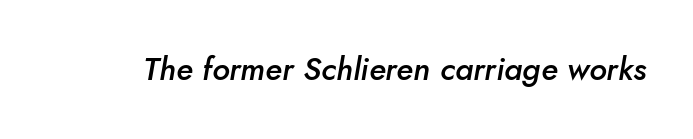
The image shows 32 px semibold type, italic (leaning right); set normal letter spacing, not underlined; low stroke contrast and a small x-height.
